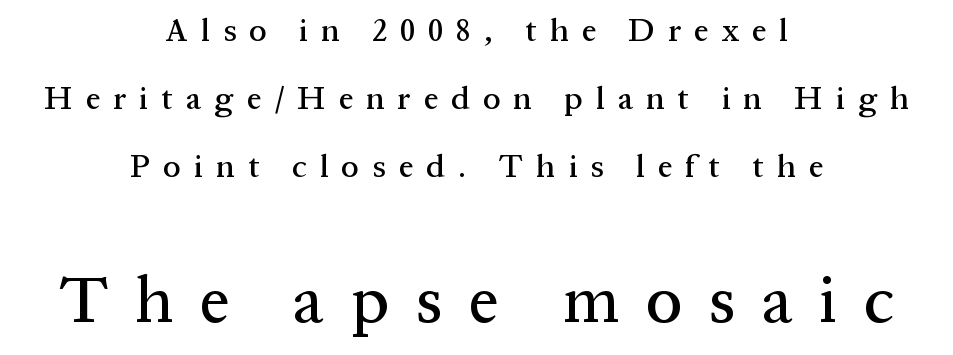
{"serif": "yes", "italic": "no", "width": "normal", "stroke_contrast": "medium", "x_height": "medium", "monospaced": "no", "underline": "no", "align": "center", "line_spacing": "loose", "line_spacing_ratio": 2.13, "letter_spacing": "wide", "letter_spacing_em": 0.41, "larger_block": "second", "size_ratio": 2.03, "glyph_px": 65}
